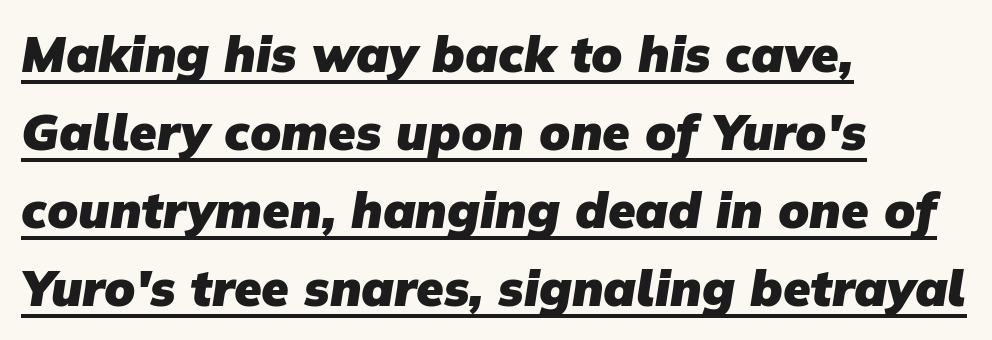
Q: Is the text bold? A: Yes.
Q: Is the typeface a serif or a sans-serif typeface? A: Sans-serif.
Q: Is the text underlined? A: Yes.
Q: How is the paragraph aligned? A: Left-aligned.
Q: Is the spacing between letters normal or unusually wide? A: Normal.
Q: Is the spacing between lines tight, normal or loose? A: Normal.
Q: Width (condensed, normal, or wide)? A: Normal.
Q: Stroke contrast? A: Low.
Q: x-height? A: Medium.
Q: Monospaced? A: No.
